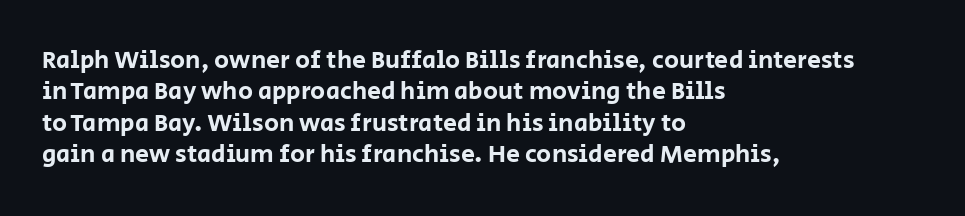
The space directly below the letters is spotless. Whoever set this chose a conventional vertical rhythm. The typesetter chose a ragged-right arrangement here. Posture: straight, roman, zero tilt. Standard letterfit; no display-style spreading of the glyphs.
